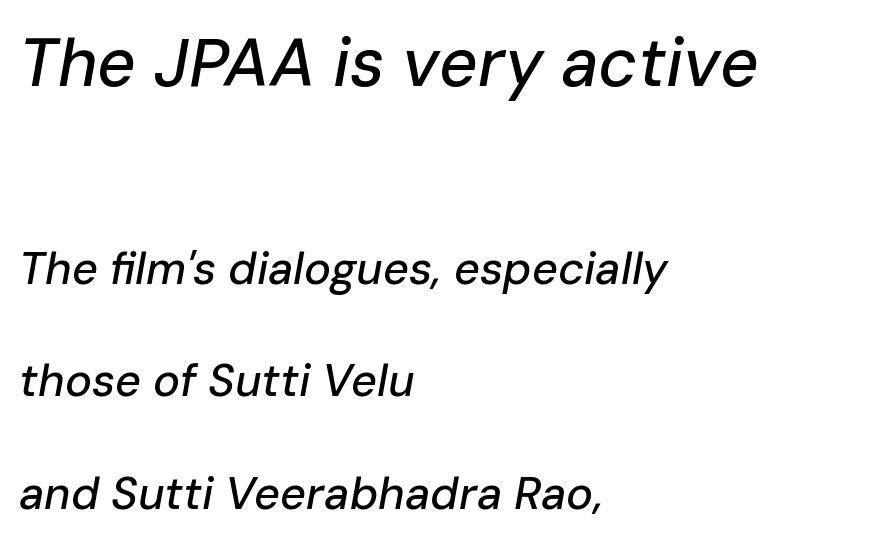
Q: Is the text italic (slanted)? A: Yes, it leans right by about 10 degrees.
Q: Is the text underlined? A: No.
Q: How is the paragraph aligned? A: Left-aligned.
Q: Is the spacing between letters normal or unusually wide? A: Normal.
Q: Is the spacing between lines tight, normal or loose? A: Loose.
Q: Which block of text is set in a larger size, the first (top) or the second (bottom)? A: The first (top) one.
Q: Width (condensed, normal, or wide)? A: Normal.
Q: Stroke contrast? A: Low.
Q: x-height? A: Medium.
Q: Monospaced? A: No.
